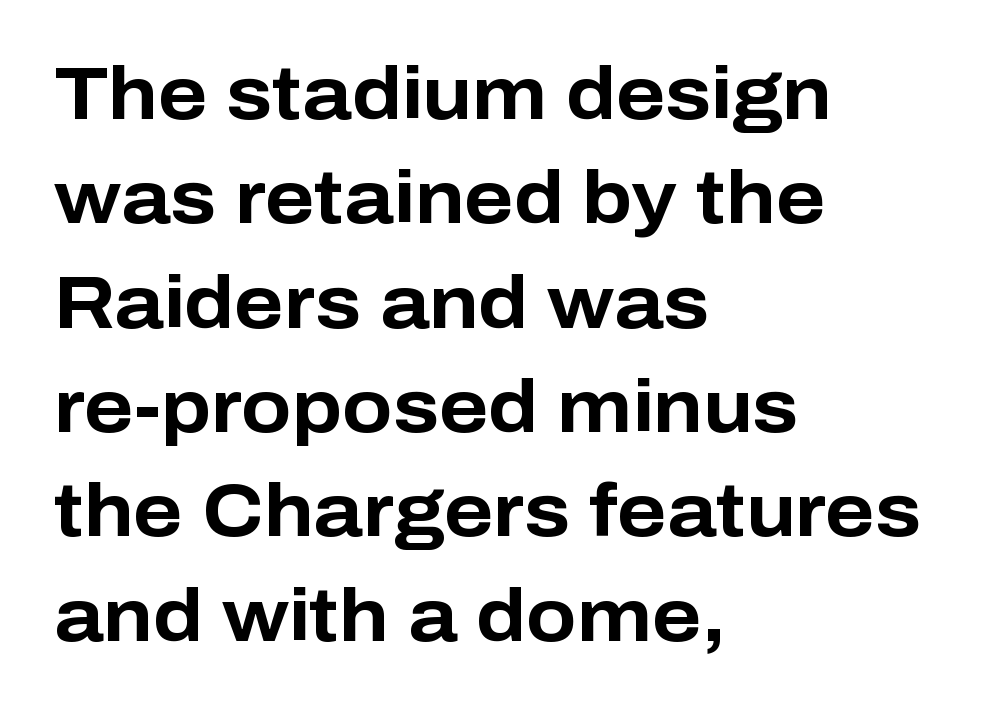
Q: Is the text bold? A: Yes.
Q: Is the text italic (slanted)? A: No, it is upright.
Q: Is the typeface a serif or a sans-serif typeface? A: Sans-serif.
Q: Is the text underlined? A: No.
Q: How is the paragraph aligned? A: Left-aligned.
Q: Is the spacing between letters normal or unusually wide? A: Normal.
Q: Is the spacing between lines tight, normal or loose? A: Normal.
Q: Width (condensed, normal, or wide)? A: Normal.
Q: Stroke contrast? A: Low.
Q: x-height? A: Medium.
Q: Monospaced? A: No.
